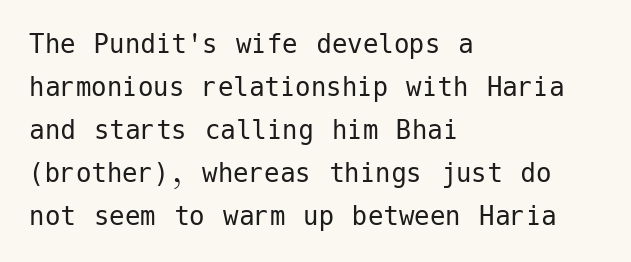
{"serif": "no", "italic": "no", "bold": "no", "weight": "regular", "width": "normal", "stroke_contrast": "low", "x_height": "medium", "underline": "no", "align": "left", "line_spacing": "normal", "line_spacing_ratio": 1.39, "letter_spacing": "normal", "letter_spacing_em": 0.0, "glyph_px": 31}
